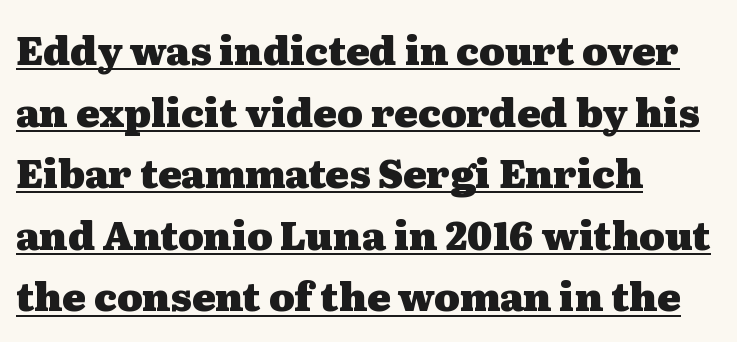
The image shows 39 px heavy, wide serif type, upright; set left-aligned, normal line spacing (1.58x), normal letter spacing, underlined; medium stroke contrast and a medium x-height.
